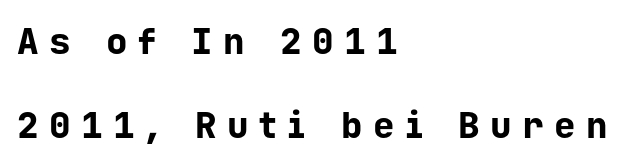
Q: Is the text bold? A: Yes.
Q: Is the text italic (slanted)? A: No, it is upright.
Q: Is the typeface a serif or a sans-serif typeface? A: Sans-serif.
Q: Is the text underlined? A: No.
Q: How is the paragraph aligned? A: Left-aligned.
Q: Is the spacing between letters normal or unusually wide? A: Unusually wide.
Q: Is the spacing between lines tight, normal or loose? A: Loose.
Q: Width (condensed, normal, or wide)? A: Normal.
Q: Stroke contrast? A: Low.
Q: x-height? A: Medium.
Q: Monospaced? A: Yes.
